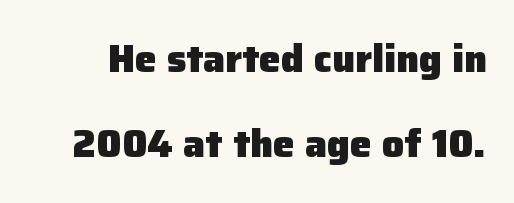
{"serif": "no", "italic": "no", "bold": "yes", "weight": "heavy", "width": "normal", "stroke_contrast": "low", "x_height": "medium", "monospaced": "no", "underline": "no", "line_spacing": "loose", "line_spacing_ratio": 2.19, "letter_spacing": "normal", "letter_spacing_em": 0.0, "glyph_px": 39}
